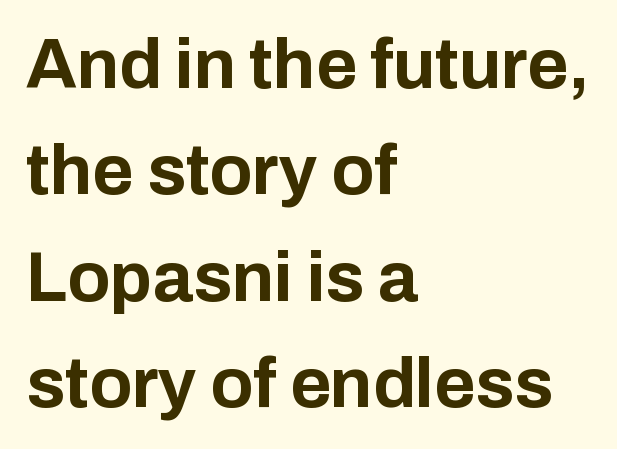
Q: Is the text bold? A: Yes.
Q: Is the text italic (slanted)? A: No, it is upright.
Q: Is the typeface a serif or a sans-serif typeface? A: Sans-serif.
Q: Is the text underlined? A: No.
Q: How is the paragraph aligned? A: Left-aligned.
Q: Is the spacing between letters normal or unusually wide? A: Normal.
Q: Is the spacing between lines tight, normal or loose? A: Normal.
Q: Width (condensed, normal, or wide)? A: Normal.
Q: Stroke contrast? A: Low.
Q: x-height? A: Medium.
Q: Monospaced? A: No.
